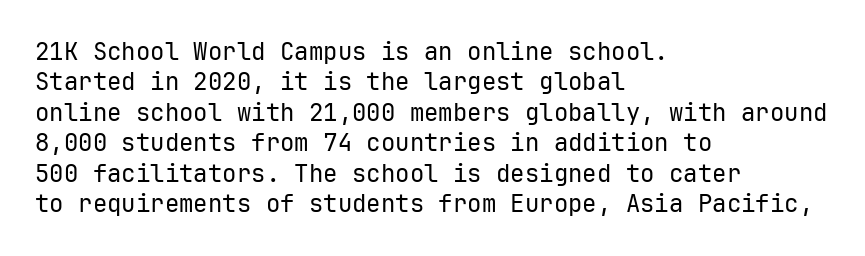
The image shows 24 px text type, upright; set left-aligned, normal line spacing (1.27x), normal letter spacing, not underlined.
